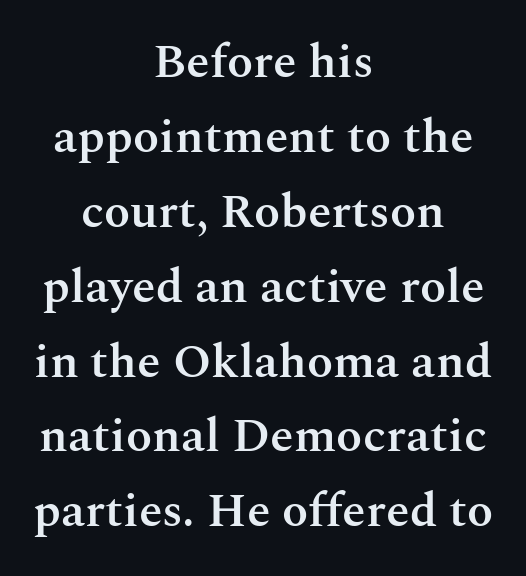
{"serif": "yes", "italic": "no", "bold": "semi", "weight": "semibold", "width": "normal", "stroke_contrast": "medium", "x_height": "medium", "monospaced": "no", "underline": "no", "align": "center", "line_spacing": "normal", "line_spacing_ratio": 1.56, "letter_spacing": "normal", "letter_spacing_em": 0.0, "glyph_px": 48}
